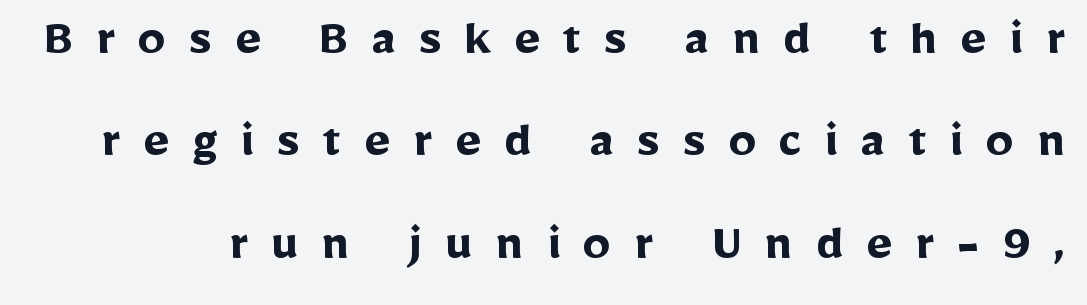
Type without underlining. Nothing sits at the stroke ends, so this counts as sans-serif. The lettering holds an erect, upright posture throughout. Notice how thick the strokes are: this is what a full bold looks like. What stands out about the letter spacing? Its width — letters are far apart. Character widths vary here, with narrow letters taking less room than wide ones.
